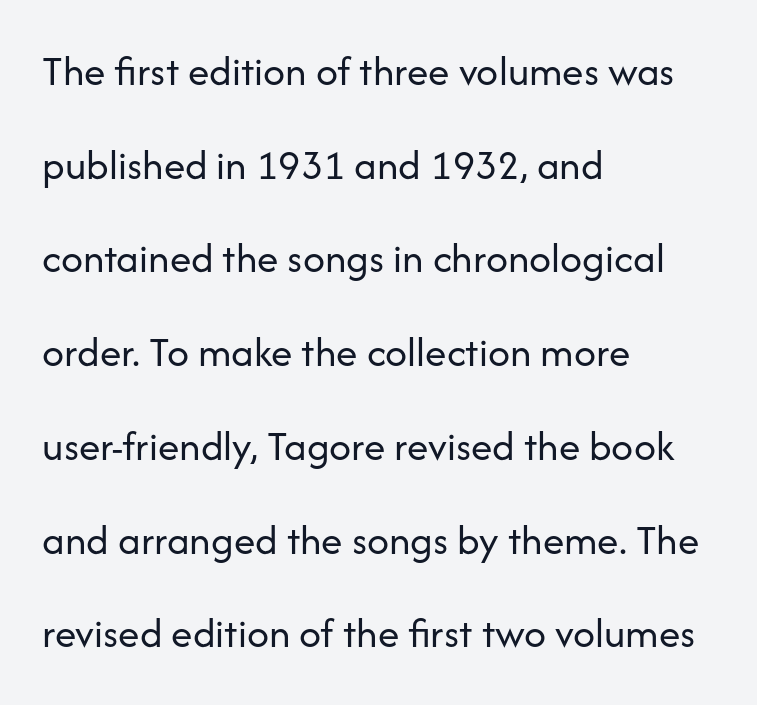
The image shows 43 px regular-weight sans-serif type, upright; set left-aligned, loose line spacing (2.18x), normal letter spacing, not underlined; low stroke contrast and a medium x-height.
